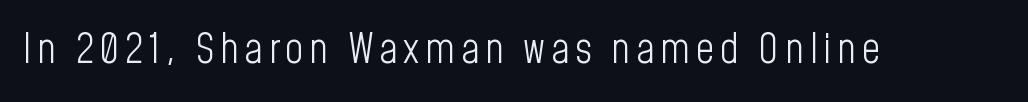
Weight: in the light-to-regular range. The passage shown is typeset with a sans-serif family. When letters stand straight like this, we call the style roman or upright. The letters advance in unequal steps, a hallmark of proportional type. Just letters on the line, the space beneath them empty.
